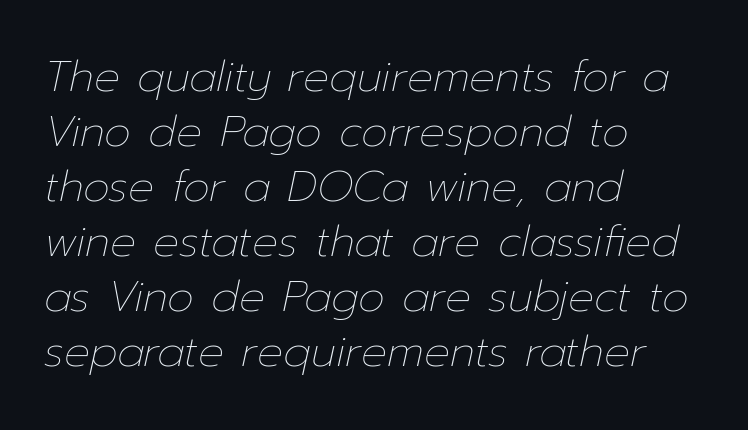
Yep, that's italic — everything's leaning. Here the designer chose a conventional face with non-uniform glyph widths. Clear beneath every line of the passage. Summary of weight: not heavy and not bold.
